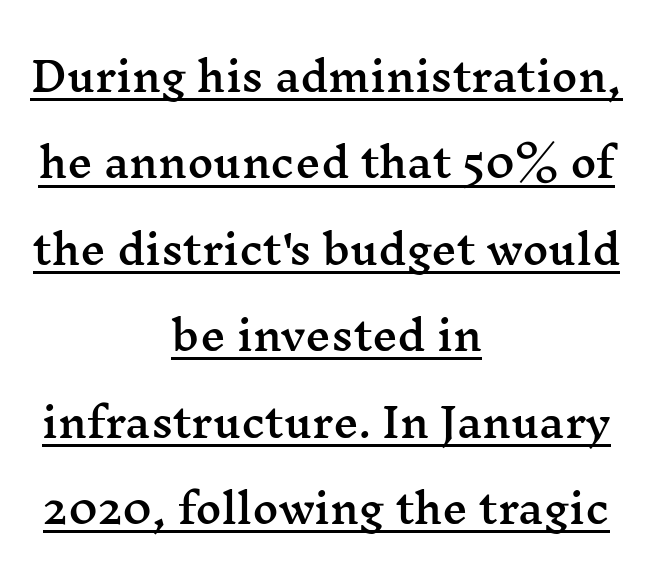
The font family rendered here belongs to the serif group. Rows of type keep a wide berth in the vertical direction. What stands out about the letter spacing? Nothing — it is the standard amount. Underline: present. A typesetter would call this proportional, since set widths differ per character. Posture: upright roman.
